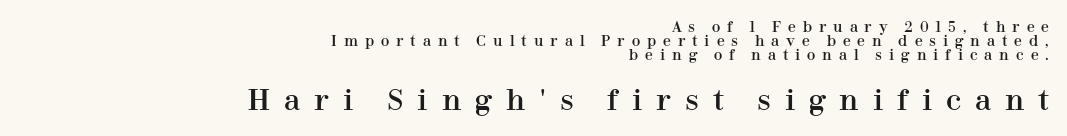
The image shows 28 px serif type, upright; set right-aligned, tight line spacing (0.99x), unusually wide letter spacing (+0.5 em), not underlined; the second (bottom) block is 2.0x larger; high stroke contrast and a medium x-height.
